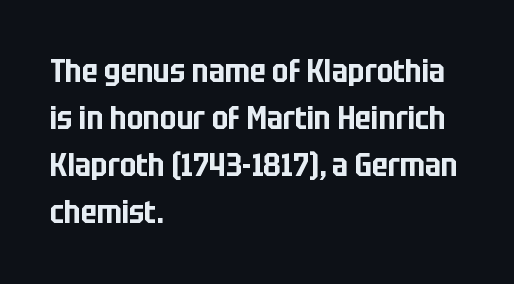
Characters follow at the spacing the type designer built in. Leftover space on each line is placed entirely after the last word. Looks like regular typesetting: each glyph gets only the width it needs. Is there much room between lines? A standard amount, neither cramped nor airy. Only glyphs here, with clear space below each row. Regarding serifs, this sample does without them.
